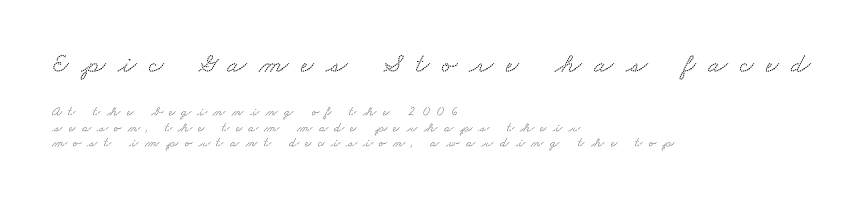
{"serif": "yes", "width": "wide", "stroke_contrast": "low", "x_height": "small", "monospaced": "no", "underline": "no", "align": "left", "line_spacing": "tight", "line_spacing_ratio": 1.1, "letter_spacing": "wide", "letter_spacing_em": 0.44, "larger_block": "first", "size_ratio": 2.0, "glyph_px": 28}
